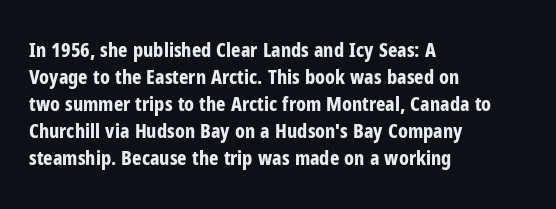
Q: Is the text bold? A: Yes.
Q: Is the text italic (slanted)? A: No, it is upright.
Q: Is the text underlined? A: No.
Q: How is the paragraph aligned? A: Left-aligned.
Q: Is the spacing between letters normal or unusually wide? A: Normal.
Q: Is the spacing between lines tight, normal or loose? A: Normal.
